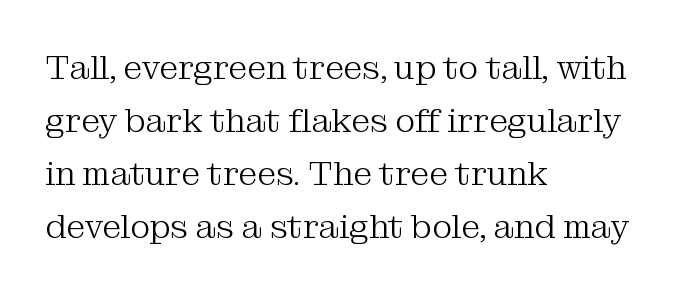
Check the space under the baseline: it is left empty. Leftover space on each line is placed entirely after the last word. The horizontal fit of the characters is conventional and even. Posture: straight, roman, zero tilt.
